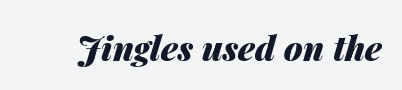
The image shows 34 px heavy type, italic (leaning right); set normal letter spacing, not underlined; medium stroke contrast and a medium x-height.
